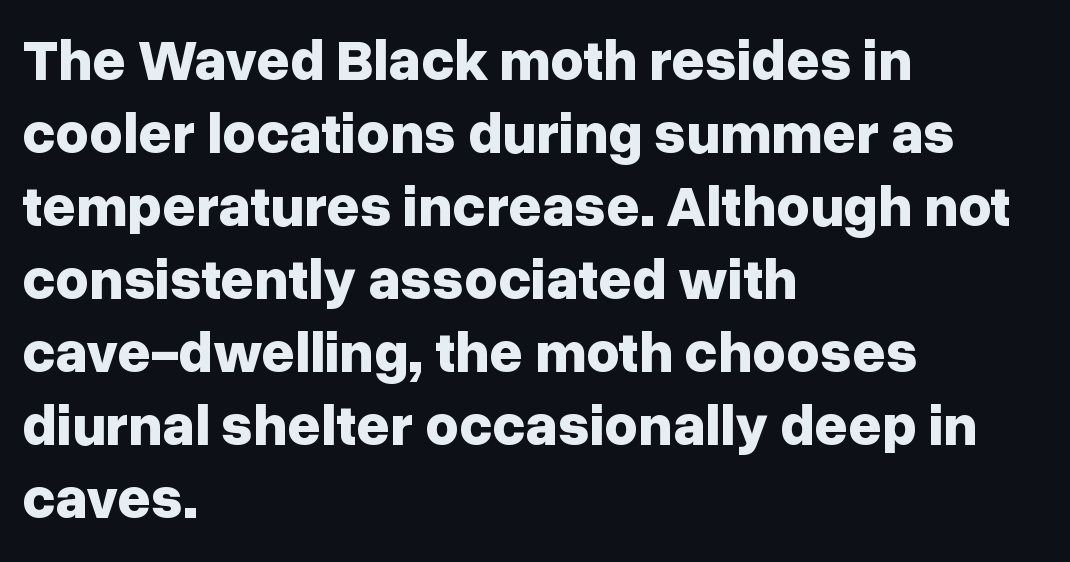
The image shows 58 px bold sans-serif type, upright; set left-aligned, normal line spacing (1.26x), normal letter spacing, not underlined; low stroke contrast and a medium x-height.
